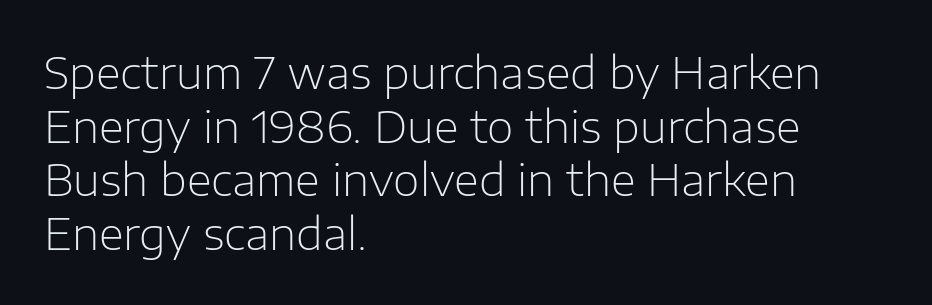
The image shows 43 px light sans-serif type, upright; set left-aligned, normal line spacing (1.25x), normal letter spacing, not underlined; low stroke contrast and a medium x-height.
